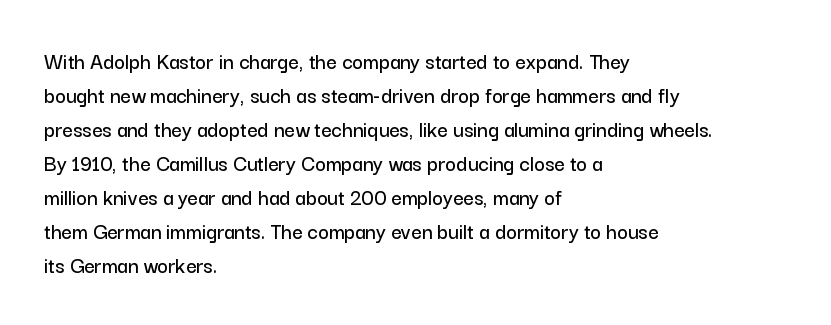
The image shows 23 px text type, upright; set left-aligned, normal line spacing (1.48x), normal letter spacing, not underlined.
